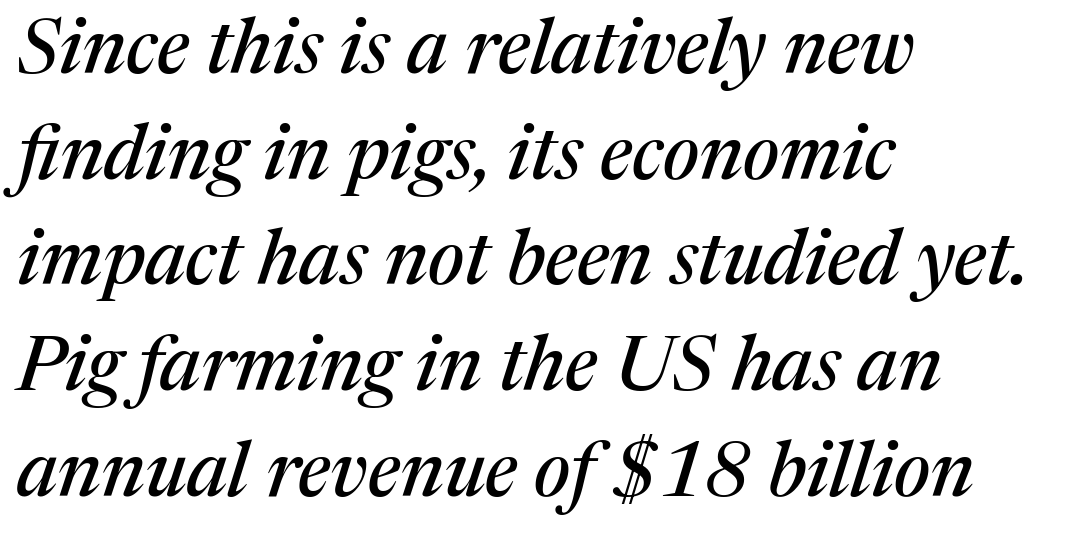
{"serif": "yes", "italic": "yes", "lean": "right", "slant_degrees": 17, "width": "normal", "stroke_contrast": "medium", "x_height": "medium", "monospaced": "no", "underline": "no", "align": "left", "line_spacing": "normal", "line_spacing_ratio": 1.39, "letter_spacing": "normal", "letter_spacing_em": 0.0, "glyph_px": 76}
